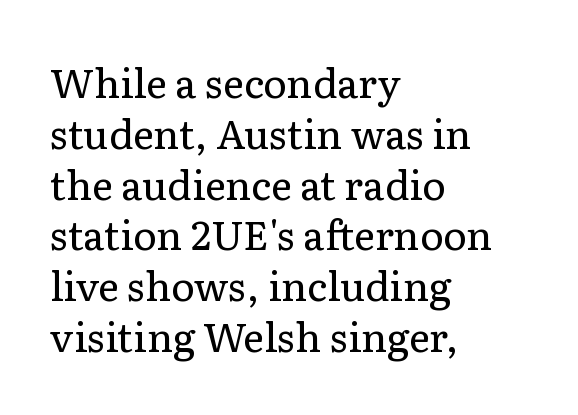
The image shows 40 px regular-weight serif type, upright; set left-aligned, normal line spacing (1.27x), normal letter spacing, not underlined; low stroke contrast and a medium x-height.
